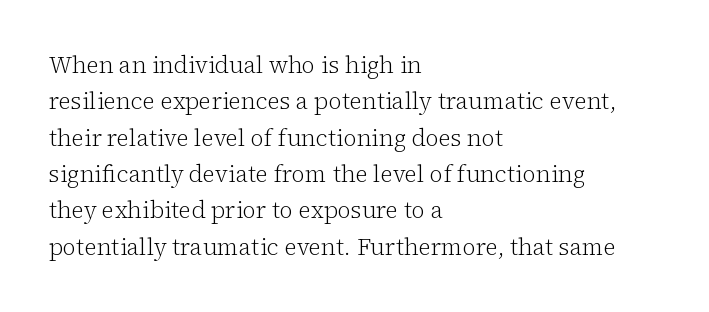
Compared with typical paragraphs, the rows here are spaced about the same. The letterforms sit at book weight or below. Ascenders rise straight up at ninety degrees. The lines are quadded left. Check the space under the baseline: it is left empty. Tracking value appears to be zero — textbook default spacing.
